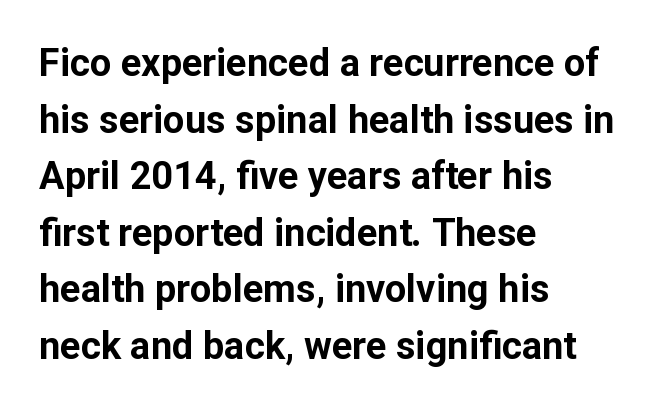
{"serif": "no", "italic": "no", "bold": "yes", "weight": "bold", "width": "normal", "stroke_contrast": "low", "x_height": "medium", "monospaced": "no", "underline": "no", "align": "left", "line_spacing": "normal", "line_spacing_ratio": 1.49, "letter_spacing": "normal", "letter_spacing_em": 0.0, "glyph_px": 38}
